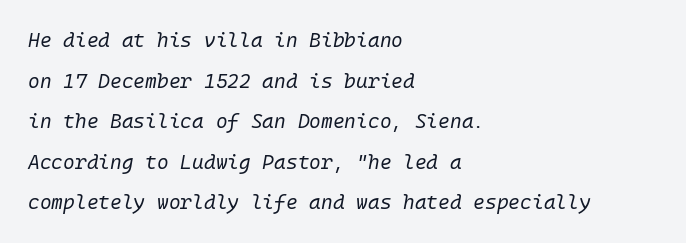
{"italic": "yes", "lean": "right", "slant_degrees": 10, "bold": "no", "underline": "no", "align": "left", "line_spacing": "loose", "line_spacing_ratio": 2.03, "letter_spacing": "normal", "letter_spacing_em": 0.0, "glyph_px": 20}
